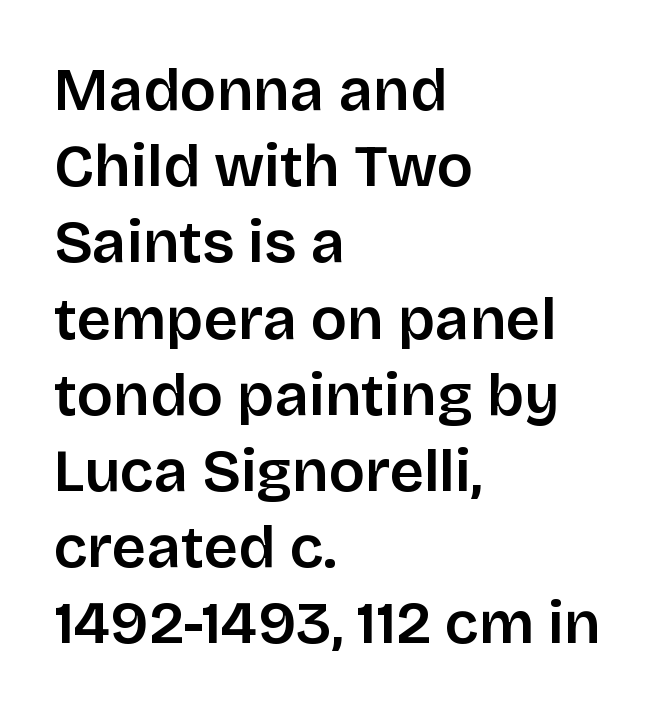
{"serif": "no", "italic": "no", "width": "normal", "stroke_contrast": "low", "x_height": "large", "monospaced": "no", "underline": "no", "align": "left", "line_spacing": "normal", "line_spacing_ratio": 1.27, "letter_spacing": "normal", "letter_spacing_em": 0.0, "glyph_px": 60}
